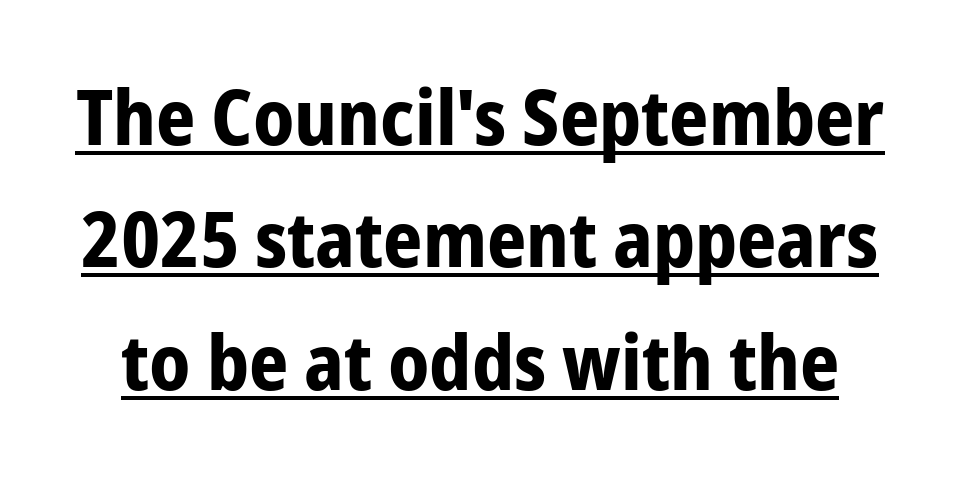
{"serif": "no", "italic": "no", "bold": "yes", "weight": "bold", "width": "condensed", "stroke_contrast": "low", "x_height": "medium", "monospaced": "no", "underline": "yes", "line_spacing": "normal", "line_spacing_ratio": 1.59, "letter_spacing": "normal", "letter_spacing_em": 0.0, "glyph_px": 77}
